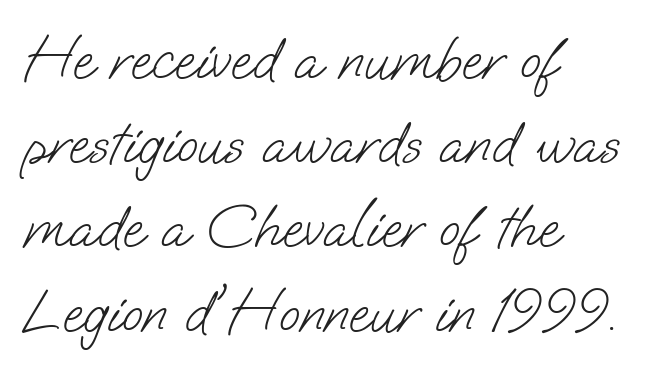
A typesetter would call this proportional, since set widths differ per character. How would I describe the line gaps? Plain and ordinary. Each line starts at the same left margin while the right side varies. Nope, no serifs anywhere on these letters. Characters follow at the spacing the type designer built in.
